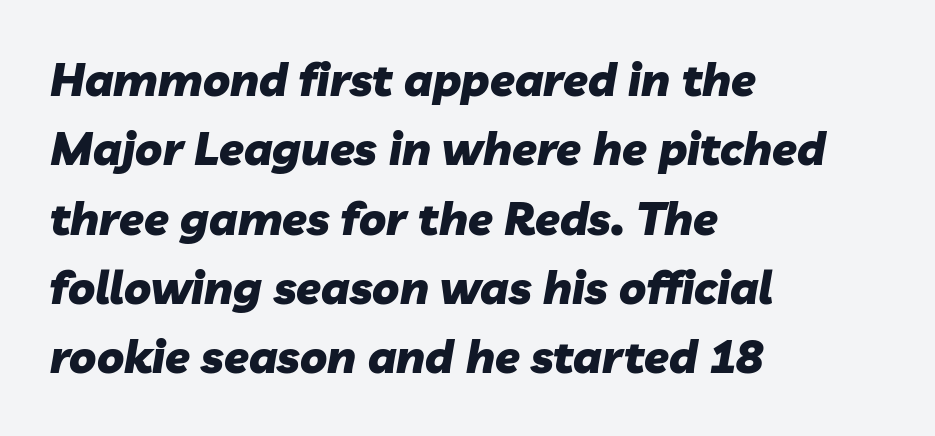
The image shows 45 px heavy type, italic (leaning right); set left-aligned, normal line spacing (1.54x), normal letter spacing, not underlined; low stroke contrast and a medium x-height.
